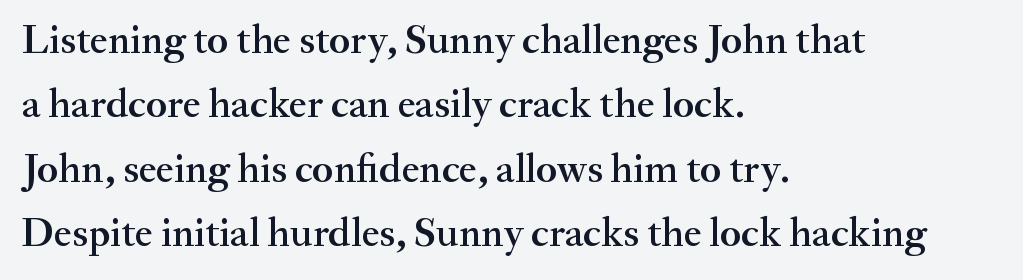
Q: Is the text bold? A: Semi-bold.
Q: Is the text italic (slanted)? A: No, it is upright.
Q: Is the typeface a serif or a sans-serif typeface? A: Serif.
Q: Is the text underlined? A: No.
Q: How is the paragraph aligned? A: Left-aligned.
Q: Is the spacing between letters normal or unusually wide? A: Normal.
Q: Is the spacing between lines tight, normal or loose? A: Normal.
Q: Width (condensed, normal, or wide)? A: Normal.
Q: Stroke contrast? A: Medium.
Q: x-height? A: Small.
Q: Monospaced? A: No.
